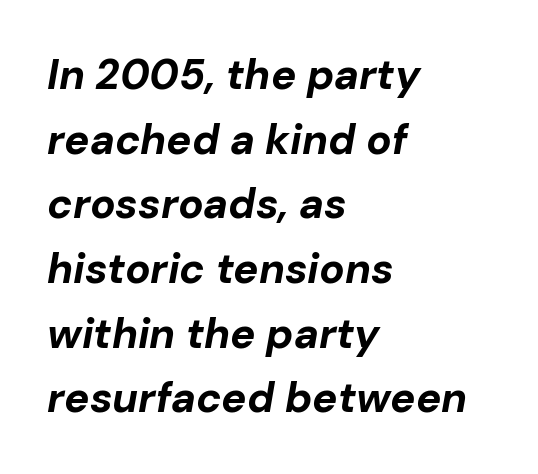
{"italic": "yes", "lean": "right", "slant_degrees": 10, "bold": "yes", "weight": "bold", "width": "normal", "stroke_contrast": "low", "x_height": "medium", "monospaced": "no", "underline": "no", "align": "left", "line_spacing": "normal", "line_spacing_ratio": 1.54, "letter_spacing": "normal", "letter_spacing_em": 0.0, "glyph_px": 42}
